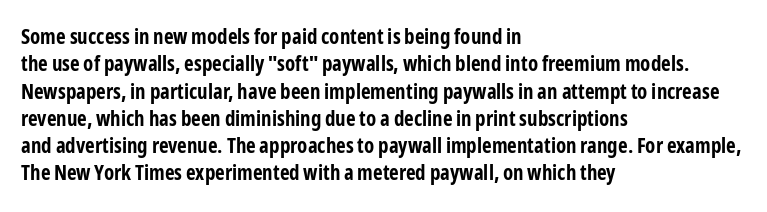
The image shows 21 px bold type, upright; set left-aligned, normal line spacing (1.3x), normal letter spacing, not underlined.
